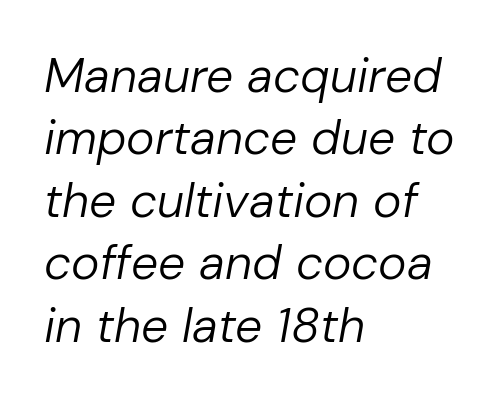
The rows are spaced the way most documents space them. Just letters on the line, the space beneath them empty. When letters slant like this, we call the style italic. These lines are rendered in a variable-pitch font. Tracking value appears to be zero — textbook default spacing.
